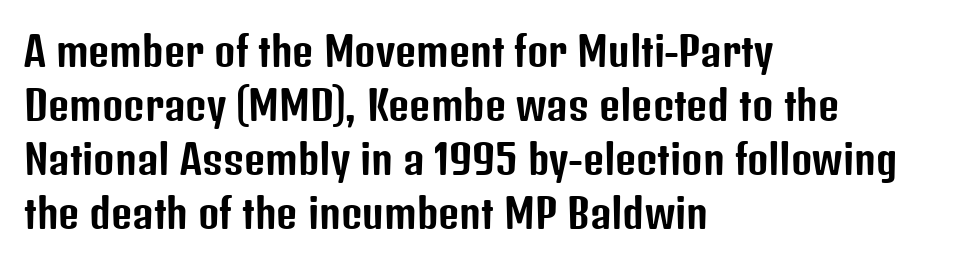
The image shows 41 px condensed sans-serif type, upright; set left-aligned, normal line spacing (1.32x), normal letter spacing, not underlined; low stroke contrast and a medium x-height.
